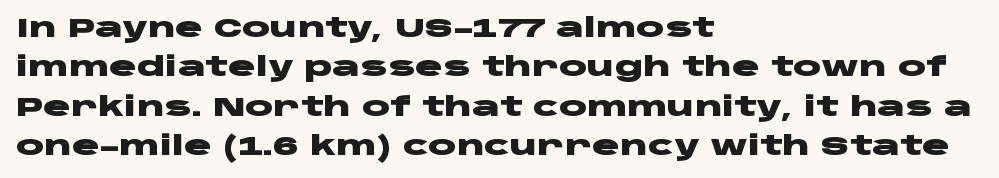
Q: Is the text bold? A: Yes.
Q: Is the text italic (slanted)? A: No, it is upright.
Q: Is the text underlined? A: No.
Q: How is the paragraph aligned? A: Left-aligned.
Q: Is the spacing between letters normal or unusually wide? A: Normal.
Q: Is the spacing between lines tight, normal or loose? A: Normal.
